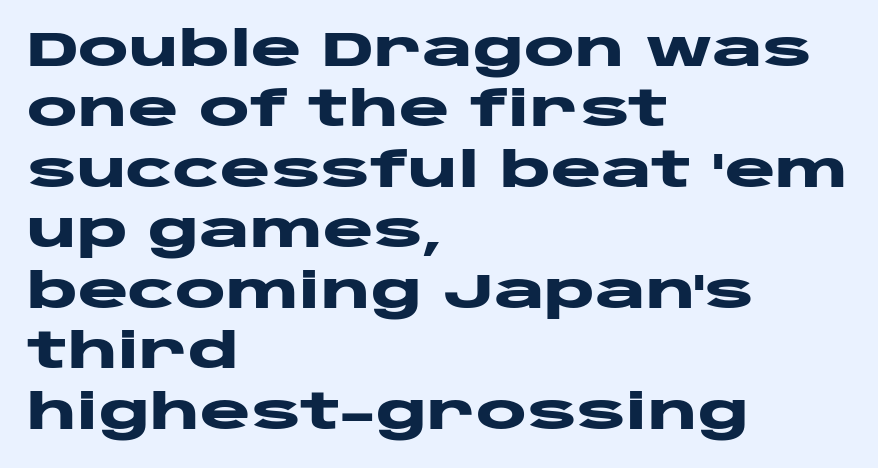
{"serif": "no", "italic": "no", "bold": "yes", "weight": "heavy", "width": "wide", "stroke_contrast": "low", "x_height": "large", "monospaced": "no", "underline": "no", "align": "left", "line_spacing": "normal", "line_spacing_ratio": 1.26, "letter_spacing": "normal", "letter_spacing_em": 0.0, "glyph_px": 48}
